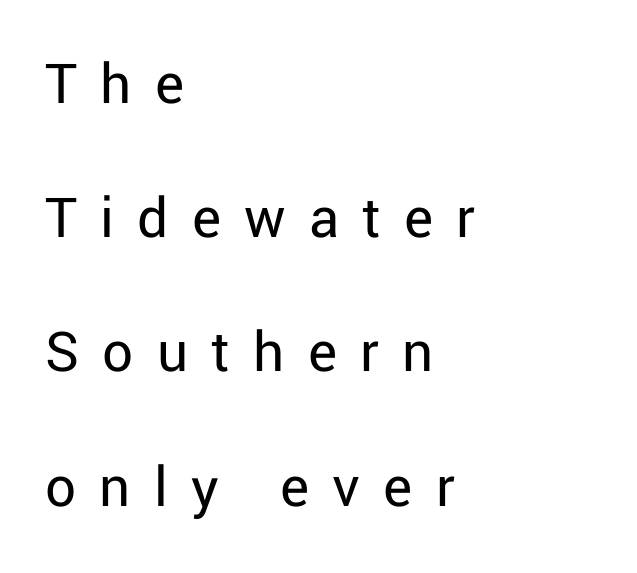
The image shows 61 px regular-weight sans-serif type, upright; set left-aligned, loose line spacing (2.2x), unusually wide letter spacing (+0.38 em), not underlined; low stroke contrast and a medium x-height.
